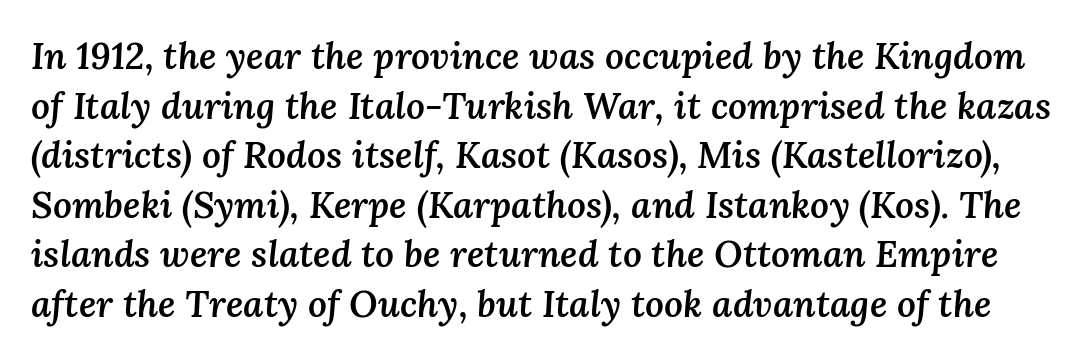
Q: Is the text bold? A: Semi-bold.
Q: Is the text italic (slanted)? A: Yes, it leans right by about 3 degrees.
Q: Is the text underlined? A: No.
Q: Is the spacing between letters normal or unusually wide? A: Normal.
Q: Is the spacing between lines tight, normal or loose? A: Normal.
Q: Width (condensed, normal, or wide)? A: Normal.
Q: Stroke contrast? A: Medium.
Q: x-height? A: Medium.
Q: Monospaced? A: No.
